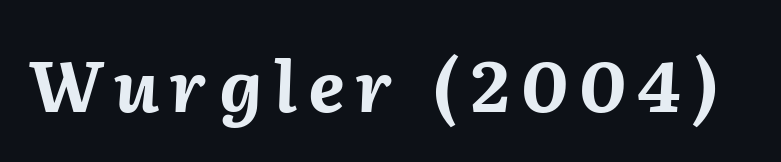
The image shows 71 px bold type, italic (leaning right); set not underlined; medium stroke contrast and a medium x-height.
